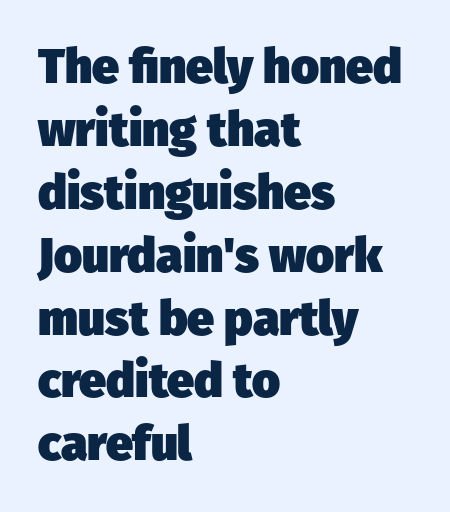
Vertical spacing — default. Nope, no serifs anywhere on these letters. This is heavy type, rendered in bold. Check the space under the baseline: it is left empty. The horizontal fit of the characters is conventional and even.
